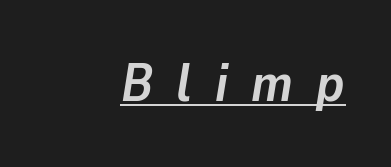
Q: Is the text bold? A: Yes.
Q: Is the text italic (slanted)? A: Yes, it leans right by about 9 degrees.
Q: Is the text underlined? A: Yes.
Q: How is the paragraph aligned? A: Right-aligned.
Q: Is the spacing between letters normal or unusually wide? A: Unusually wide.
Q: Width (condensed, normal, or wide)? A: Normal.
Q: Stroke contrast? A: Low.
Q: x-height? A: Medium.
Q: Monospaced? A: No.
